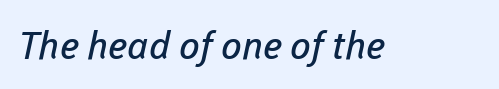
Underlining? Definitely not there. A light-to-regular cut is what we see here. Is this a fixed-width face? No — the glyphs have proportional, varying widths. The tracking reads as untouched default to a designer's eye. Letterform terminals end flat and unadorned throughout the passage.
